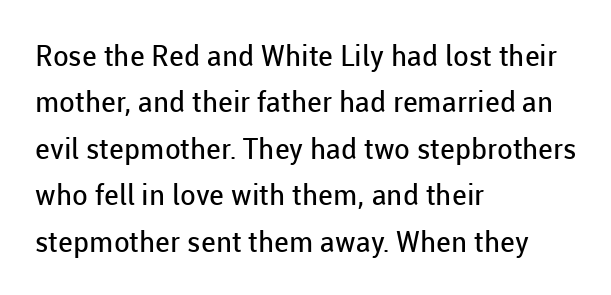
Q: Is the text bold? A: No.
Q: Is the text italic (slanted)? A: No, it is upright.
Q: Is the typeface a serif or a sans-serif typeface? A: Sans-serif.
Q: Is the text underlined? A: No.
Q: How is the paragraph aligned? A: Left-aligned.
Q: Is the spacing between letters normal or unusually wide? A: Normal.
Q: Is the spacing between lines tight, normal or loose? A: Normal.
Q: Width (condensed, normal, or wide)? A: Normal.
Q: Stroke contrast? A: Low.
Q: x-height? A: Medium.
Q: Monospaced? A: No.
